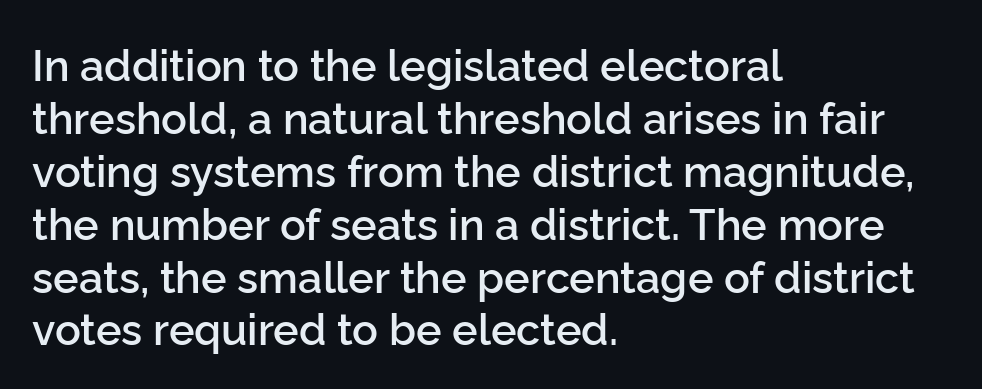
The text was rendered using a sans face with plain stroke endings. Notice how the passage keeps a crisp vertical edge on the left only. You could call the tracking neutral — neither tight nor loose. This is roman type, the default non-slanted kind.
